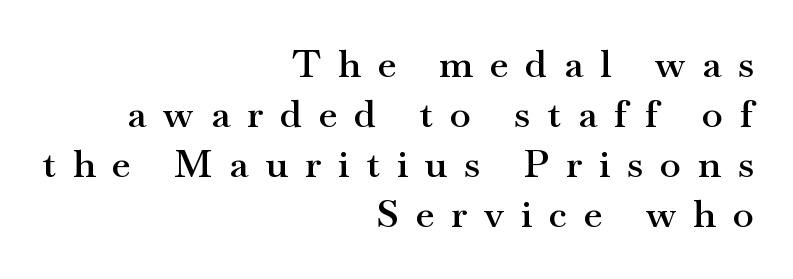
{"serif": "yes", "italic": "no", "bold": "semi", "weight": "semibold", "width": "wide", "stroke_contrast": "medium", "x_height": "small", "monospaced": "no", "underline": "no", "align": "right", "line_spacing": "normal", "line_spacing_ratio": 1.32, "letter_spacing": "wide", "letter_spacing_em": 0.45, "glyph_px": 38}
